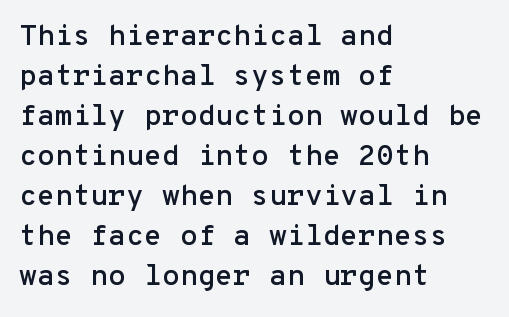
The image shows 29 px sans-serif type, upright, monospaced; set left-aligned, normal line spacing (1.38x), normal letter spacing, not underlined; low stroke contrast and a medium x-height.
